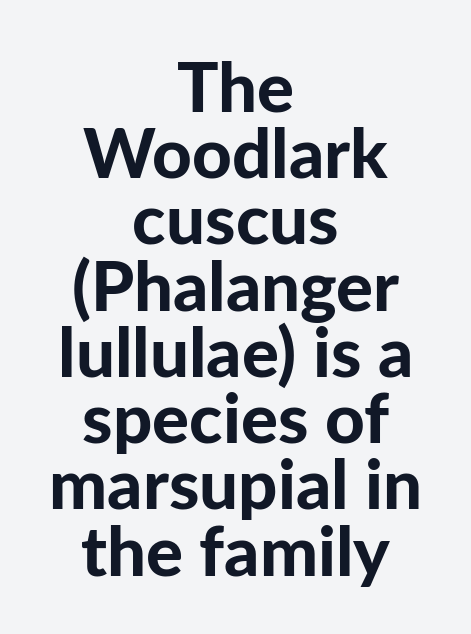
The image shows 69 px bold sans-serif type, upright; set centered, tight line spacing (0.96x), normal letter spacing, not underlined; low stroke contrast and a medium x-height.
